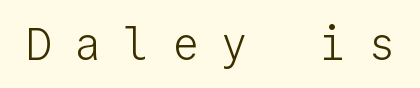
The image shows 45 px light sans-serif type, upright, monospaced; set unusually wide letter spacing (+0.49 em), not underlined; low stroke contrast and a medium x-height.
